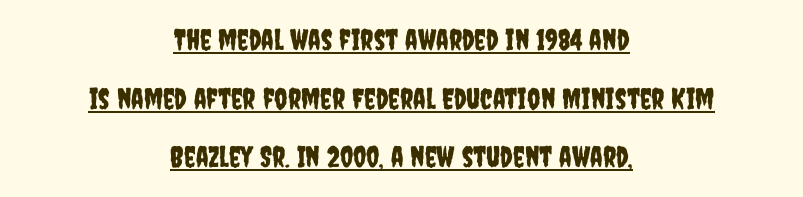
{"serif": "no", "italic": "no", "width": "condensed", "stroke_contrast": "low", "x_height": "large", "monospaced": "no", "underline": "yes", "align": "center", "line_spacing": "loose", "line_spacing_ratio": 2.02, "letter_spacing": "normal", "letter_spacing_em": 0.0, "glyph_px": 29}
